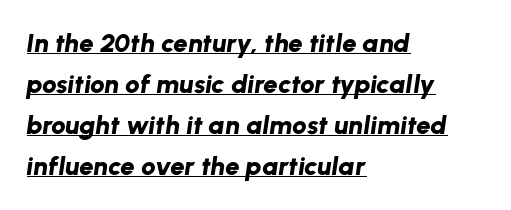
Pretty heavy lettering here — definitely bold. All the whitespace from short lines collects on the right. The face used here is rendered with its standard letterfit. The string is rendered with underlining switched on. Does the lettering tilt? It does — this is italic. Regarding leading, the lines here are spaced in the standard way.
